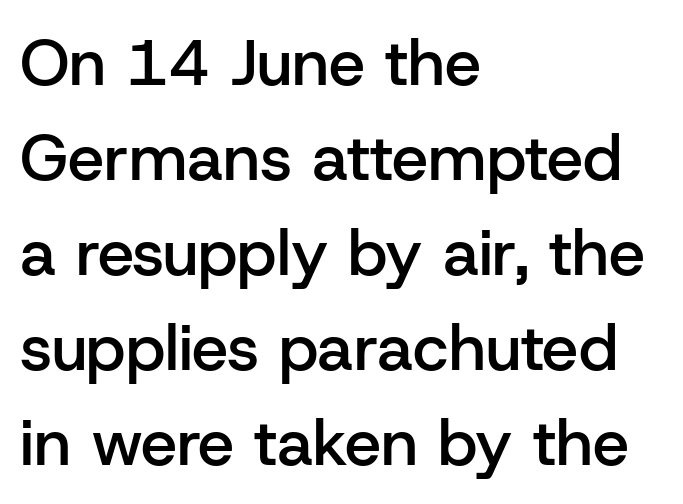
Q: Is the text bold? A: Semi-bold.
Q: Is the text italic (slanted)? A: No, it is upright.
Q: Is the typeface a serif or a sans-serif typeface? A: Sans-serif.
Q: Is the text underlined? A: No.
Q: How is the paragraph aligned? A: Left-aligned.
Q: Is the spacing between letters normal or unusually wide? A: Normal.
Q: Is the spacing between lines tight, normal or loose? A: Normal.
Q: Width (condensed, normal, or wide)? A: Normal.
Q: Stroke contrast? A: Low.
Q: x-height? A: Medium.
Q: Monospaced? A: No.
